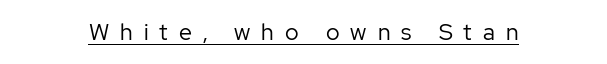
The image shows 23 px text type, upright; set centered, unusually wide letter spacing (+0.48 em), underlined.
